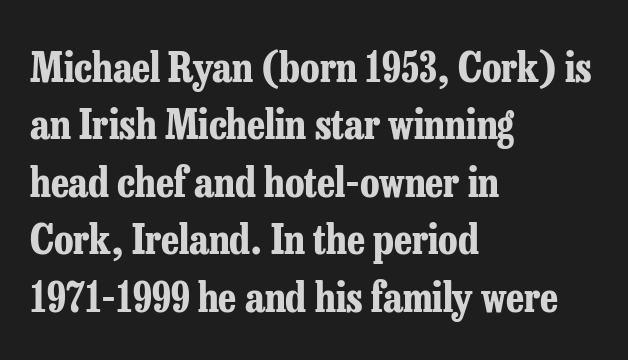
The image shows 41 px bold, condensed serif type, upright; set left-aligned, normal line spacing (1.4x), normal letter spacing, not underlined; low stroke contrast and a medium x-height.
